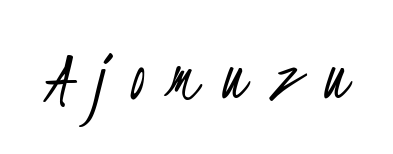
Q: Is the text bold? A: No.
Q: Is the typeface a serif or a sans-serif typeface? A: Sans-serif.
Q: Is the text underlined? A: No.
Q: Is the spacing between letters normal or unusually wide? A: Unusually wide.
Q: Width (condensed, normal, or wide)? A: Condensed.
Q: Stroke contrast? A: Low.
Q: x-height? A: Small.
Q: Monospaced? A: No.
